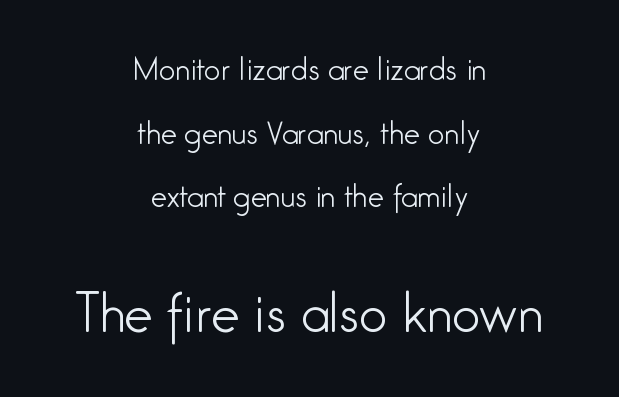
Q: Is the text bold? A: No.
Q: Is the text italic (slanted)? A: No, it is upright.
Q: Is the typeface a serif or a sans-serif typeface? A: Sans-serif.
Q: Is the text underlined? A: No.
Q: How is the paragraph aligned? A: Centered.
Q: Is the spacing between letters normal or unusually wide? A: Normal.
Q: Is the spacing between lines tight, normal or loose? A: Loose.
Q: Which block of text is set in a larger size, the first (top) or the second (bottom)? A: The second (bottom) one.
Q: Width (condensed, normal, or wide)? A: Condensed.
Q: Stroke contrast? A: Low.
Q: x-height? A: Medium.
Q: Monospaced? A: No.
